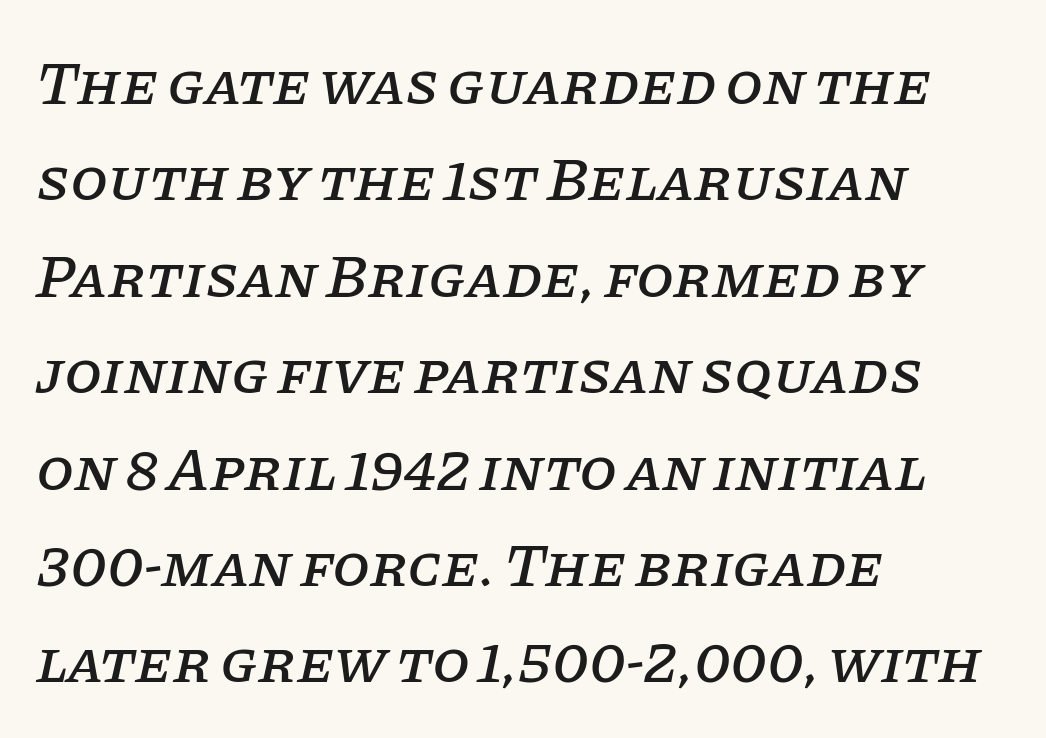
The image shows 61 px serif type, italic (leaning right); set left-aligned, normal line spacing (1.58x), normal letter spacing, not underlined; low stroke contrast and a large x-height.
